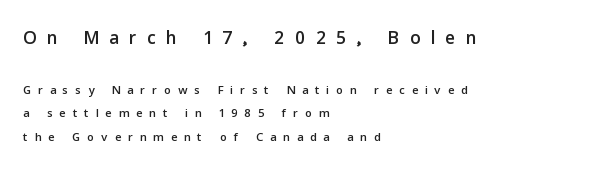
{"italic": "no", "underline": "no", "align": "left", "line_spacing": "normal", "line_spacing_ratio": 1.38, "letter_spacing": "wide", "letter_spacing_em": 0.42, "larger_block": "first", "size_ratio": 1.53, "glyph_px": 26}
